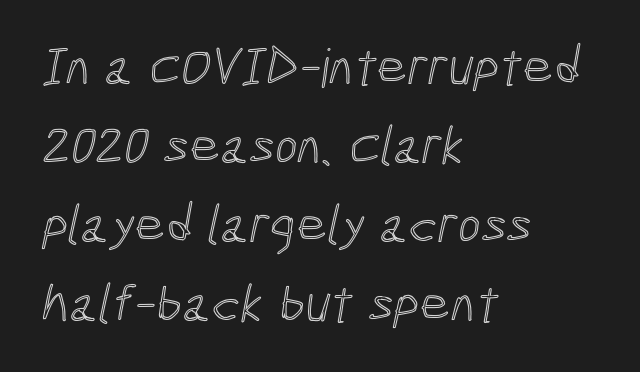
The image shows 54 px condensed type; set left-aligned, normal line spacing (1.46x), normal letter spacing, not underlined; a medium x-height.
